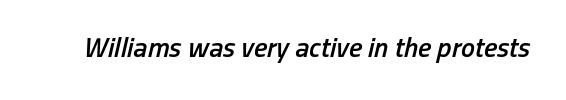
Characters are canted at an angle relative to the baseline's perpendicular. Students, note that the glyphs here touch the page at normal intervals. Is this a fixed-width face? No — the glyphs have proportional, varying widths. Anything drawn beneath the words? Only blank space. Emphasis by weight is partial: semibold.
